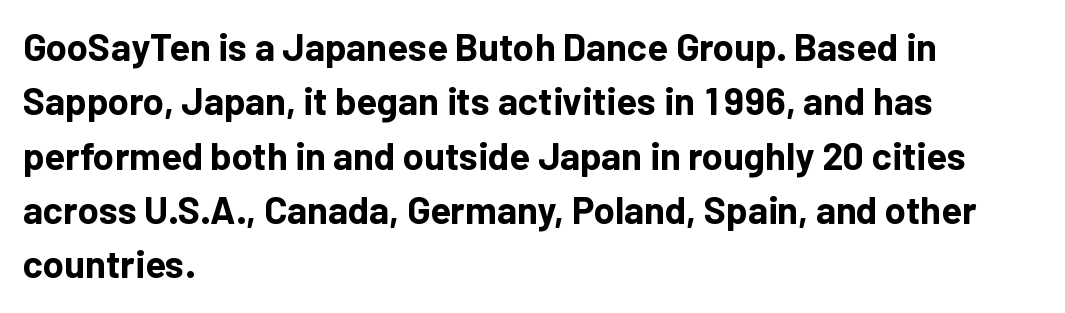
The image shows 38 px bold sans-serif type, upright; set left-aligned, normal line spacing (1.43x), normal letter spacing, not underlined; low stroke contrast and a medium x-height.
